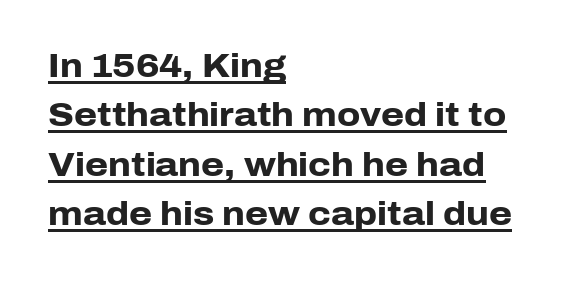
Students, note that the glyphs here touch the page at normal intervals. These characters rest on top of a visible drawn line. Visually the block forms a straight wall on the left and a jagged coastline on the right. This is heavy type, rendered in bold.
